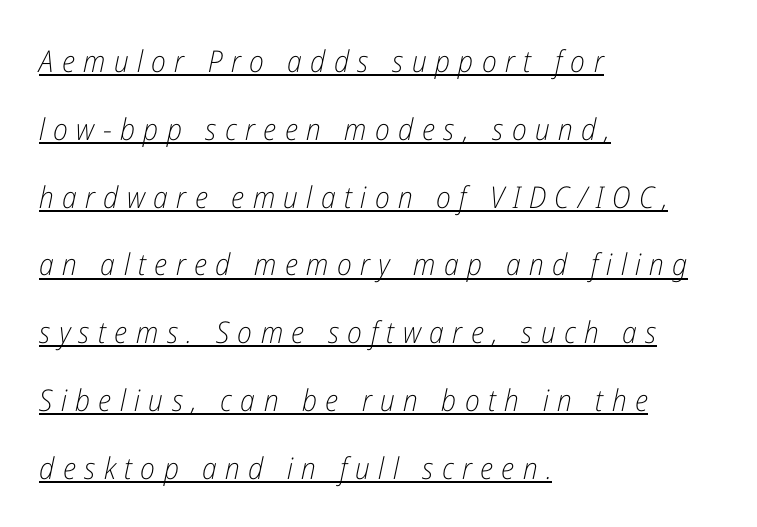
{"italic": "yes", "lean": "right", "slant_degrees": 12, "bold": "no", "weight": "light", "width": "condensed", "stroke_contrast": "low", "x_height": "medium", "monospaced": "no", "underline": "yes", "align": "left", "line_spacing": "loose", "line_spacing_ratio": 2.26, "letter_spacing": "wide", "letter_spacing_em": 0.28, "glyph_px": 30}
